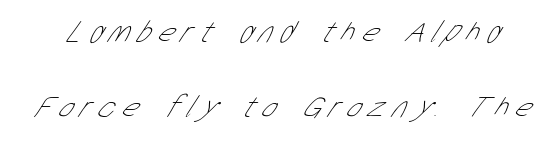
Q: Is the text bold? A: No.
Q: Is the typeface a serif or a sans-serif typeface? A: Sans-serif.
Q: Is the text underlined? A: No.
Q: Is the spacing between letters normal or unusually wide? A: Unusually wide.
Q: Is the spacing between lines tight, normal or loose? A: Loose.
Q: Width (condensed, normal, or wide)? A: Condensed.
Q: Stroke contrast? A: Low.
Q: x-height? A: Medium.
Q: Monospaced? A: No.
